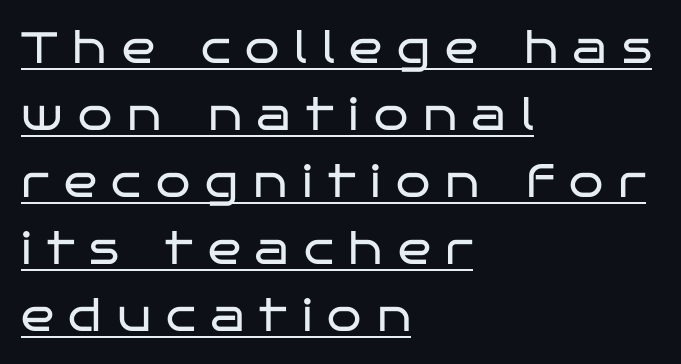
Caption: multi-line text, flush left, ragged right. What stands out about the letter spacing? Its width — letters are far apart. In terms of posture, this sample is upright. A typesetter would call this leading conventional body-copy spacing. Regarding serifs, this sample does without them. Is this a fixed-width face? No — the glyphs have proportional, varying widths.
